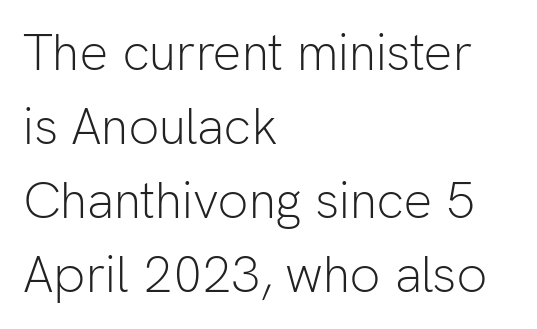
Q: Is the text bold? A: No.
Q: Is the text italic (slanted)? A: No, it is upright.
Q: Is the typeface a serif or a sans-serif typeface? A: Sans-serif.
Q: Is the text underlined? A: No.
Q: How is the paragraph aligned? A: Left-aligned.
Q: Is the spacing between letters normal or unusually wide? A: Normal.
Q: Is the spacing between lines tight, normal or loose? A: Normal.
Q: Width (condensed, normal, or wide)? A: Normal.
Q: Stroke contrast? A: Low.
Q: x-height? A: Medium.
Q: Monospaced? A: No.
